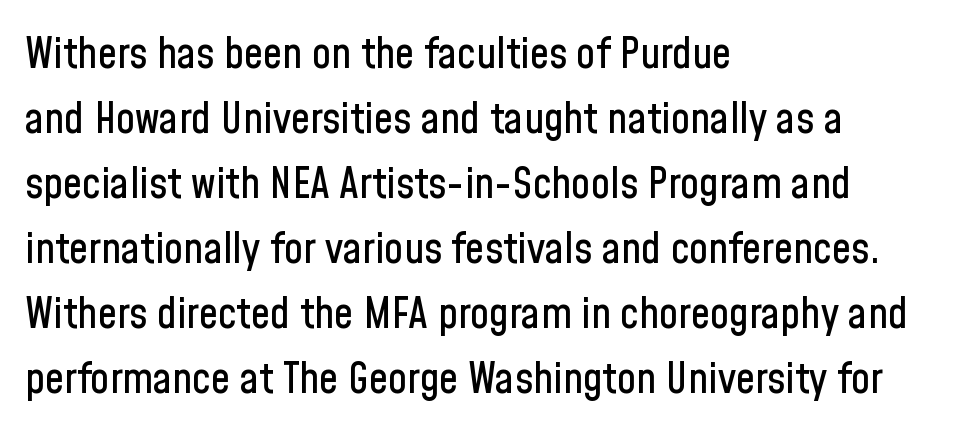
The image shows 43 px condensed sans-serif type, upright; set left-aligned, normal line spacing (1.51x), normal letter spacing, not underlined; low stroke contrast and a medium x-height.
